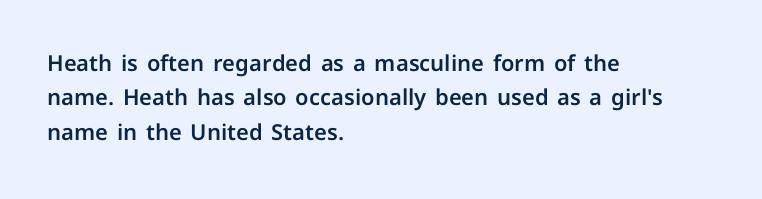
The image shows 22 px text type, upright; set left-aligned, normal line spacing (1.56x), normal letter spacing, not underlined.
